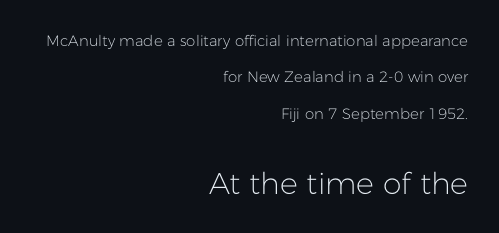
Q: Is the text bold? A: No.
Q: Is the text italic (slanted)? A: No, it is upright.
Q: Is the typeface a serif or a sans-serif typeface? A: Sans-serif.
Q: Is the text underlined? A: No.
Q: How is the paragraph aligned? A: Right-aligned.
Q: Is the spacing between letters normal or unusually wide? A: Normal.
Q: Is the spacing between lines tight, normal or loose? A: Loose.
Q: Which block of text is set in a larger size, the first (top) or the second (bottom)? A: The second (bottom) one.
Q: Width (condensed, normal, or wide)? A: Normal.
Q: Stroke contrast? A: Low.
Q: x-height? A: Medium.
Q: Monospaced? A: No.
